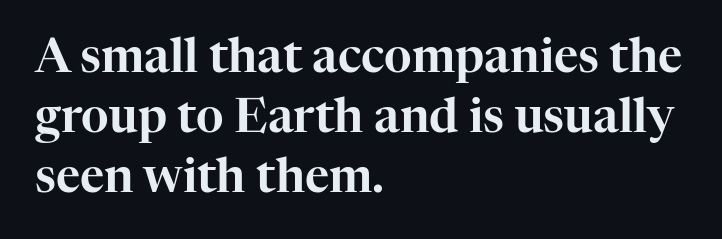
Q: Is the text italic (slanted)? A: No, it is upright.
Q: Is the typeface a serif or a sans-serif typeface? A: Serif.
Q: Is the text underlined? A: No.
Q: How is the paragraph aligned? A: Left-aligned.
Q: Is the spacing between letters normal or unusually wide? A: Normal.
Q: Is the spacing between lines tight, normal or loose? A: Normal.
Q: Width (condensed, normal, or wide)? A: Normal.
Q: Stroke contrast? A: High.
Q: x-height? A: Medium.
Q: Monospaced? A: No.
